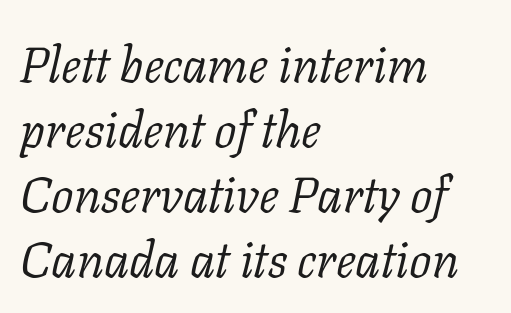
{"serif": "yes", "italic": "yes", "lean": "right", "slant_degrees": 11, "bold": "no", "weight": "light", "width": "normal", "stroke_contrast": "low", "x_height": "medium", "monospaced": "no", "underline": "no", "align": "left", "line_spacing": "normal", "line_spacing_ratio": 1.3, "letter_spacing": "normal", "letter_spacing_em": 0.0, "glyph_px": 50}
